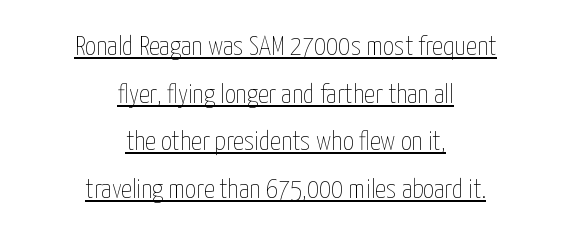
The image shows 27 px text type, upright; set centered, line spacing 1.76x, normal letter spacing, underlined.
